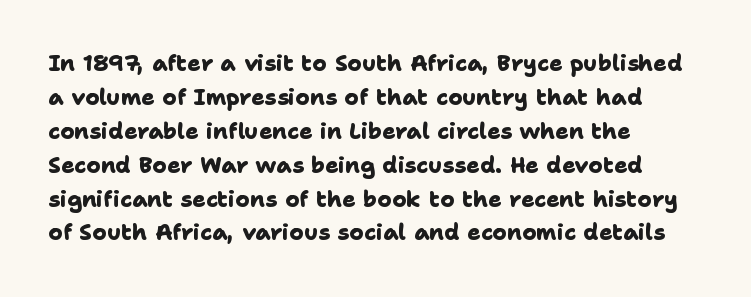
The baseline area is clear. This block has exactly the height ordinary leading produces. The rendering keeps characters at their native spacing. These lines stack with their left ends in a neat column. Students, this is bold: see how much ink each stroke carries.
